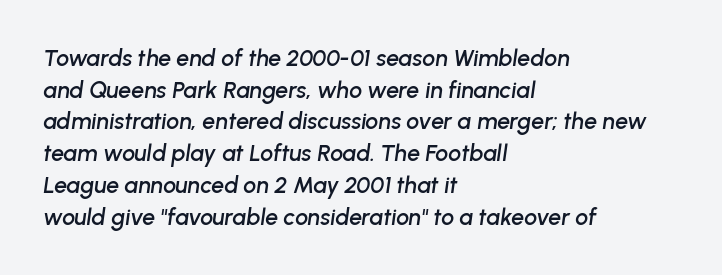
The passage shown is not underscored anywhere. Visually the block forms a straight wall on the left and a jagged coastline on the right. What's the leading like? Ordinary, nothing unusual. If you drew a line through each stem, it would be angled.
